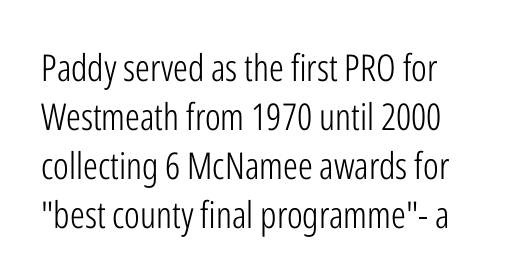
The image shows 37 px light, condensed sans-serif type, upright; set normal line spacing (1.32x), normal letter spacing, not underlined; low stroke contrast and a medium x-height.
